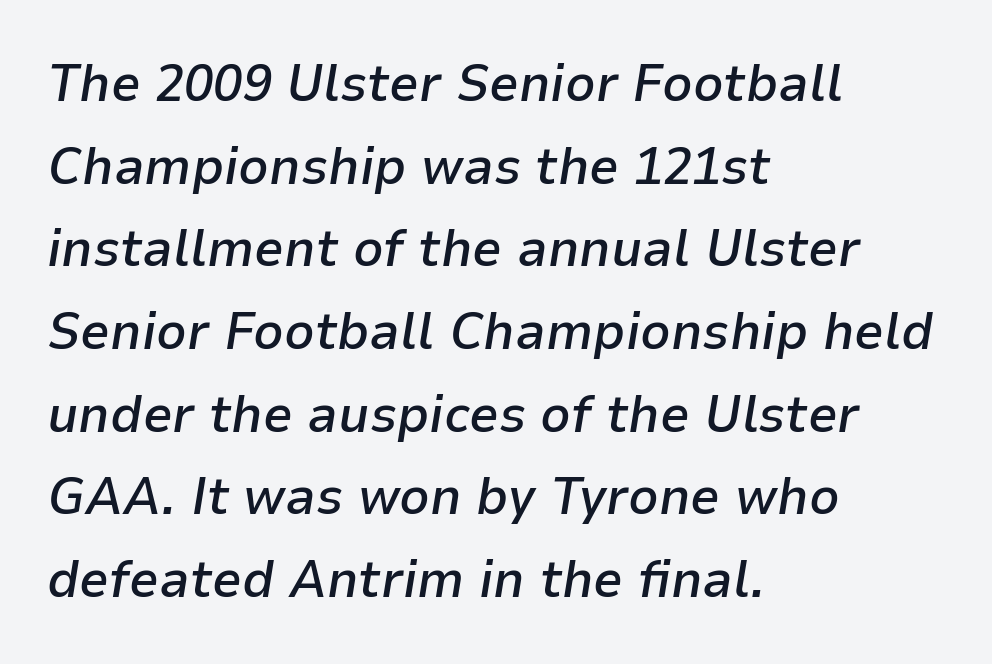
{"italic": "yes", "lean": "right", "slant_degrees": 9, "bold": "semi", "weight": "semibold", "width": "normal", "stroke_contrast": "low", "x_height": "medium", "monospaced": "no", "underline": "no", "align": "left", "line_spacing": "normal", "line_spacing_ratio": 1.56, "letter_spacing": "normal", "letter_spacing_em": 0.0, "glyph_px": 53}
